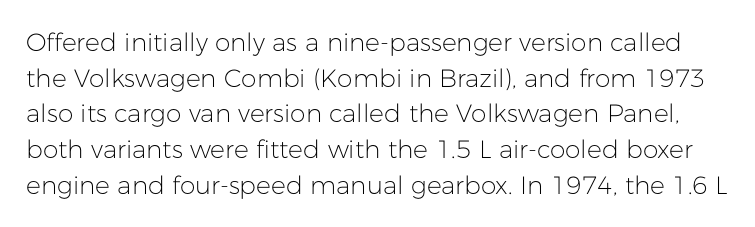
The image shows 25 px text type, upright; set normal line spacing (1.43x), normal letter spacing, not underlined.
